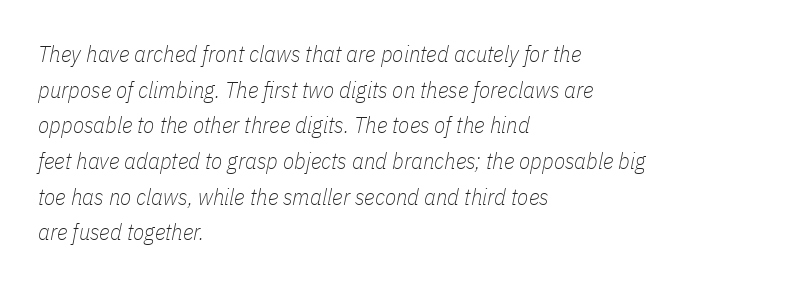
The image shows 23 px text type, italic (leaning right); set left-aligned, normal line spacing (1.55x), normal letter spacing, not underlined.
